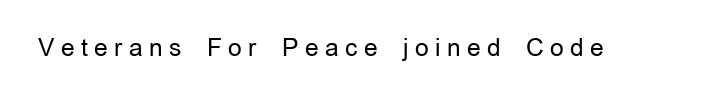
{"italic": "no", "bold": "no", "underline": "no", "letter_spacing": "wide", "letter_spacing_em": 0.27, "glyph_px": 24}
